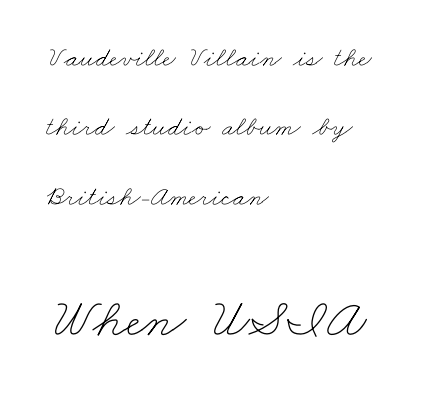
Q: Is the text bold? A: No.
Q: Is the text underlined? A: No.
Q: How is the paragraph aligned? A: Left-aligned.
Q: Is the spacing between letters normal or unusually wide? A: Normal.
Q: Is the spacing between lines tight, normal or loose? A: Loose.
Q: Which block of text is set in a larger size, the first (top) or the second (bottom)? A: The second (bottom) one.
Q: Width (condensed, normal, or wide)? A: Wide.
Q: Stroke contrast? A: Low.
Q: x-height? A: Small.
Q: Monospaced? A: No.
